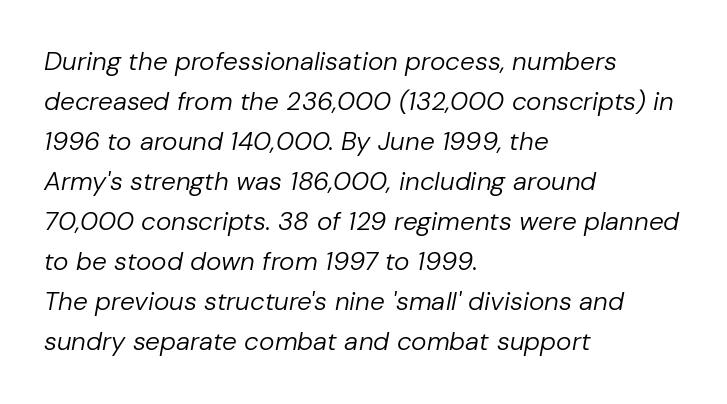
The image shows 26 px text type, italic (leaning right); set left-aligned, normal line spacing (1.54x), normal letter spacing, not underlined.
